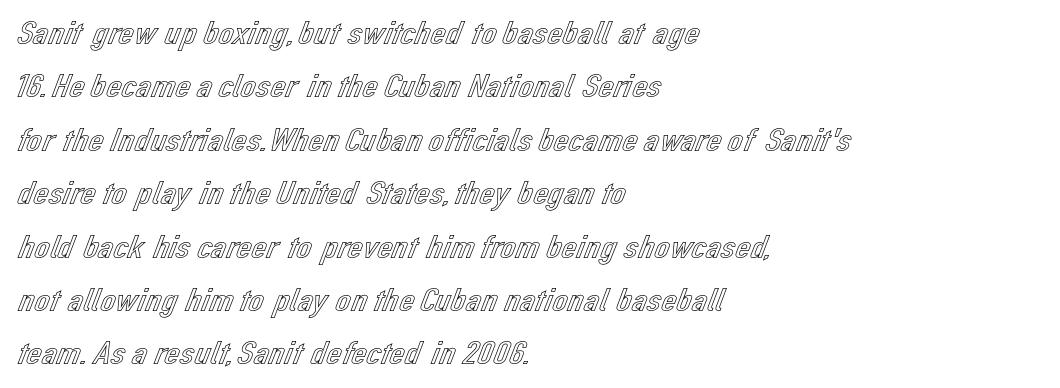
Each letter keeps its own natural width here, so spacing adapts to shape. The paragraph has a hard left edge and a soft right edge. Nothing unusual about the tracking: characters are spaced as the font intends. Plain, unruled lines of type. This sample keeps an unexceptional amount of space between lines.
